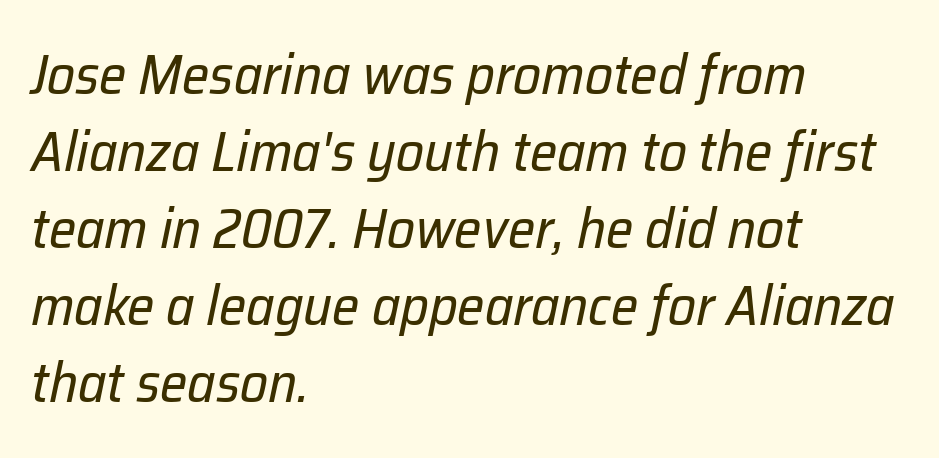
The area under the type is left untouched. A normal amount of white space separates one row of letters from the next. Is this a fixed-width face? No — the glyphs have proportional, varying widths. The paragraph shown leans on its left margin.
